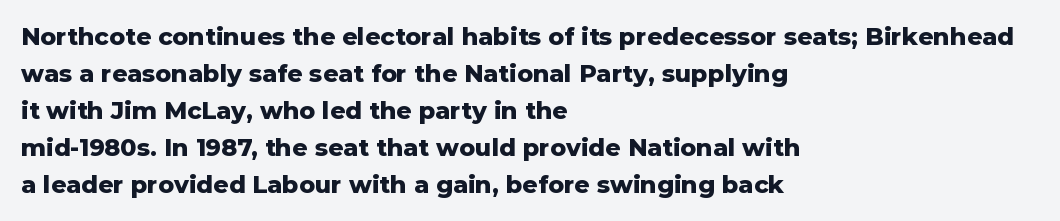
These lines sit exactly where default settings would place them. Descenders are the only things crossing below the line. As a designer I'd log this as weight 700, bold. Where is the straight margin? On the left. The axis of the letterforms is exactly vertical. No extra tracking has been applied to these lines.
